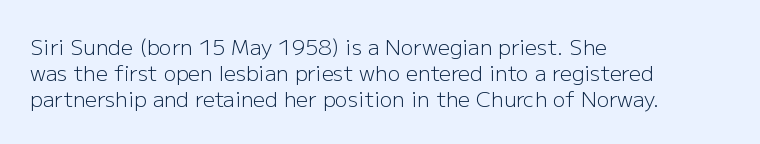
Visually the block forms a straight wall on the left and a jagged coastline on the right. This sample uses plain, unmodified letter spacing. The face looks like a standard text weight, possibly lighter. Check under the words: just untouched page. Does the lettering tilt? It doesn't — this is upright.
